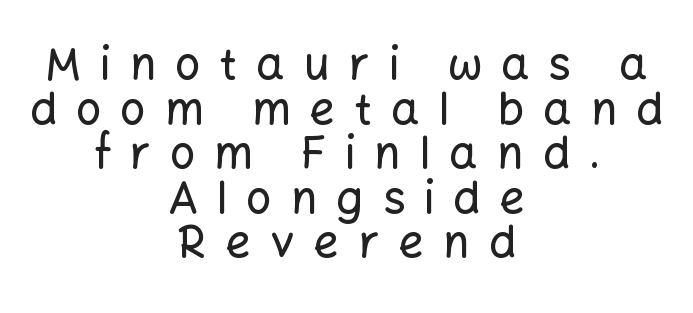
Q: Is the text italic (slanted)? A: No, it is upright.
Q: Is the typeface a serif or a sans-serif typeface? A: Sans-serif.
Q: Is the text underlined? A: No.
Q: How is the paragraph aligned? A: Centered.
Q: Is the spacing between letters normal or unusually wide? A: Unusually wide.
Q: Is the spacing between lines tight, normal or loose? A: Tight.
Q: Width (condensed, normal, or wide)? A: Normal.
Q: Stroke contrast? A: Low.
Q: x-height? A: Medium.
Q: Monospaced? A: No.
